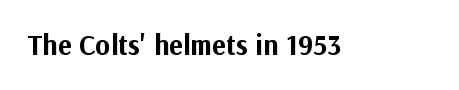
The image shows 29 px bold sans-serif type, upright; set normal letter spacing, not underlined; medium stroke contrast and a medium x-height.
